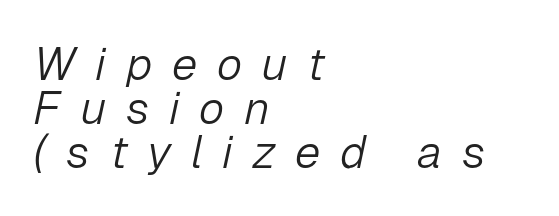
Q: Is the text bold? A: No.
Q: Is the text italic (slanted)? A: Yes, it leans right by about 12 degrees.
Q: Is the text underlined? A: No.
Q: How is the paragraph aligned? A: Left-aligned.
Q: Is the spacing between letters normal or unusually wide? A: Unusually wide.
Q: Is the spacing between lines tight, normal or loose? A: Tight.
Q: Width (condensed, normal, or wide)? A: Normal.
Q: Stroke contrast? A: Low.
Q: x-height? A: Medium.
Q: Monospaced? A: No.
